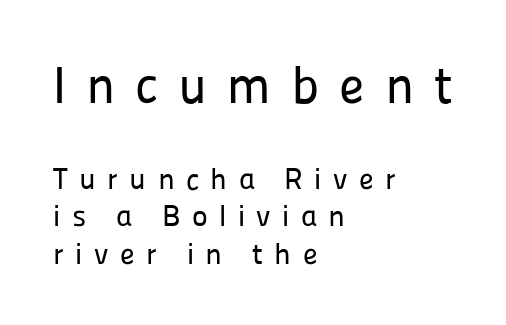
The image shows 52 px sans-serif type, upright; set left-aligned, normal line spacing (1.25x), unusually wide letter spacing (+0.38 em), not underlined; the first (top) block is 1.73x larger; low stroke contrast and a medium x-height.
